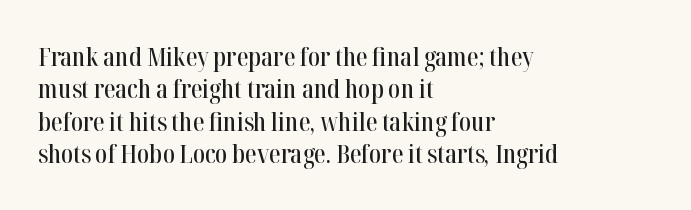
These lines sit exactly where default settings would place them. The letters stand upright; this is a roman face. Typeset ragged right — the left edge is the straight one. Just letters on the line, the space beneath them empty. Caption: standard tracking, unaltered.
